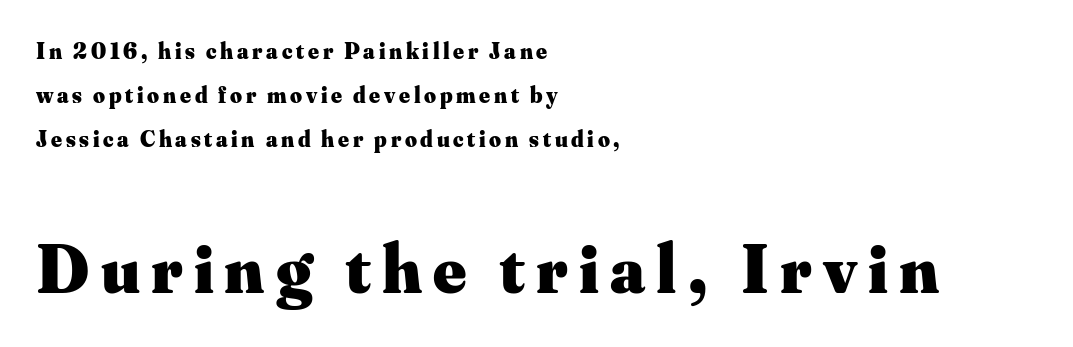
{"serif": "yes", "italic": "no", "bold": "yes", "weight": "heavy", "width": "normal", "stroke_contrast": "medium", "x_height": "small", "monospaced": "no", "underline": "no", "align": "left", "line_spacing": "loose", "line_spacing_ratio": 1.91, "larger_block": "second", "size_ratio": 3.04, "glyph_px": 70}
